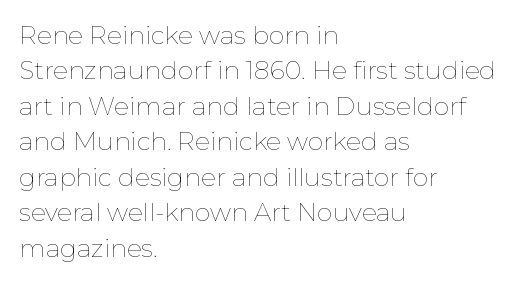
The image shows 25 px text type, upright; set left-aligned, normal line spacing (1.42x), normal letter spacing, not underlined.
